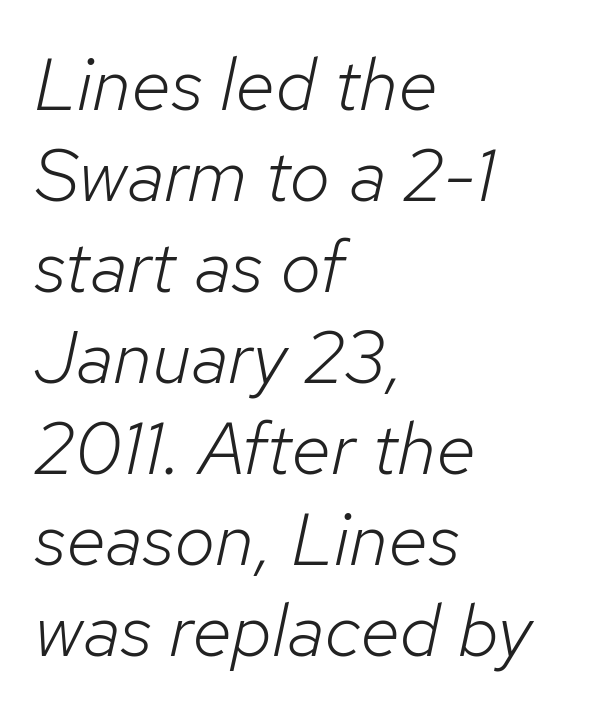
It's the slanting kind of type. The paragraph has a hard left edge and a soft right edge. Unmarked baselines from the first word to the last. The letters look calm and open, with moderate or lighter stems.
